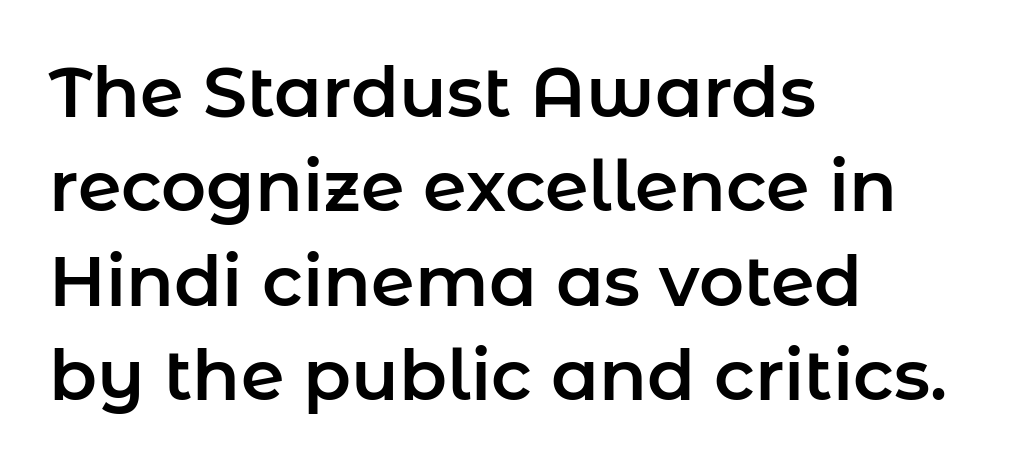
Reading down the block, your eye returns to a fixed left position each line. The rendering uses natural spacing where letterforms have individual widths. These lines sit exactly where default settings would place them. How are the letters spaced? Ordinarily, with no added tracking.
